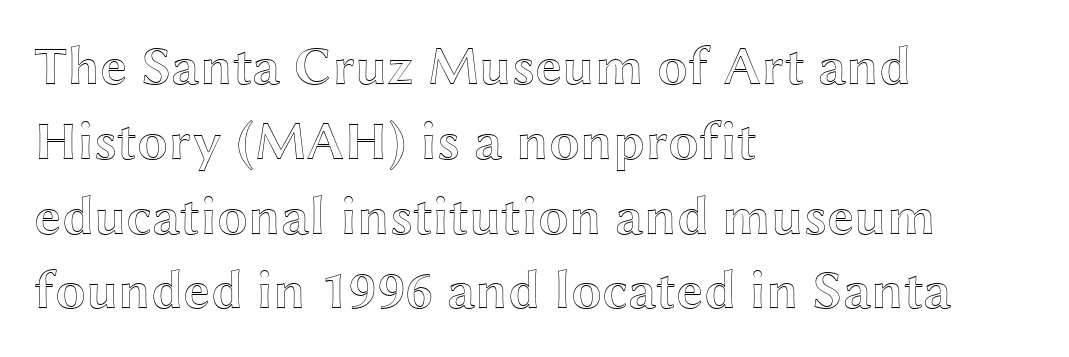
The image shows 55 px wide type, upright; set left-aligned, normal line spacing (1.36x), normal letter spacing, not underlined; a medium x-height.
